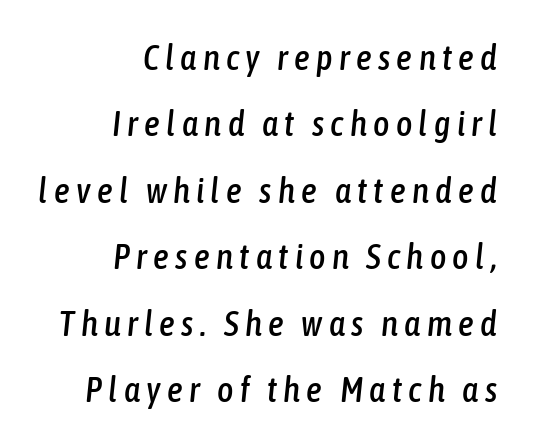
Q: Is the text italic (slanted)? A: Yes, it leans right by about 6 degrees.
Q: Is the text underlined? A: No.
Q: How is the paragraph aligned? A: Right-aligned.
Q: Is the spacing between lines tight, normal or loose? A: Loose.
Q: Width (condensed, normal, or wide)? A: Condensed.
Q: Stroke contrast? A: Low.
Q: x-height? A: Medium.
Q: Monospaced? A: No.
